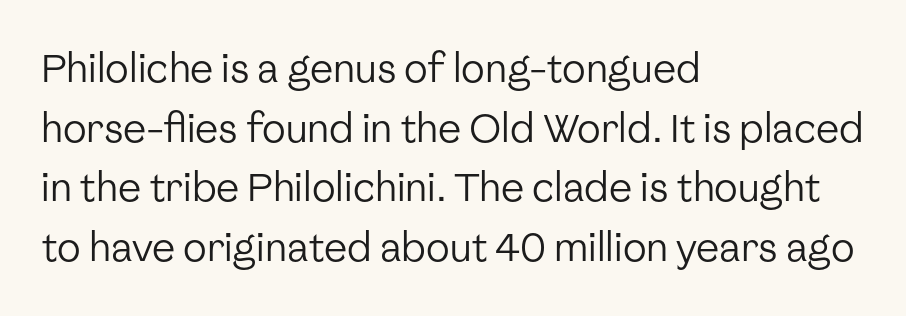
Q: Is the text bold? A: No.
Q: Is the text italic (slanted)? A: No, it is upright.
Q: Is the typeface a serif or a sans-serif typeface? A: Sans-serif.
Q: Is the text underlined? A: No.
Q: How is the paragraph aligned? A: Left-aligned.
Q: Is the spacing between letters normal or unusually wide? A: Normal.
Q: Is the spacing between lines tight, normal or loose? A: Normal.
Q: Width (condensed, normal, or wide)? A: Normal.
Q: Stroke contrast? A: Low.
Q: x-height? A: Medium.
Q: Monospaced? A: No.
